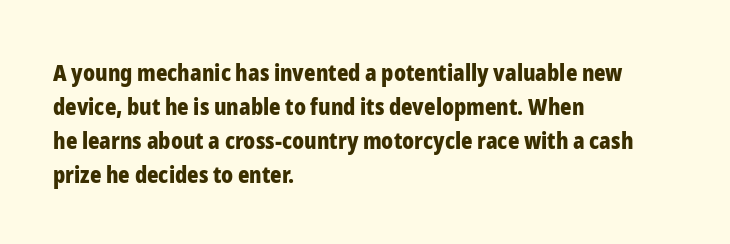
{"italic": "no", "bold": "yes", "underline": "no", "align": "left", "line_spacing": "normal", "line_spacing_ratio": 1.54, "letter_spacing": "normal", "letter_spacing_em": 0.0, "glyph_px": 22}
